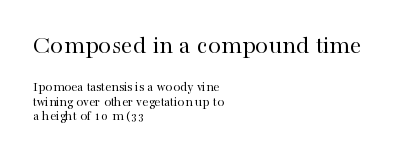
The image shows 26 px text type, upright; set left-aligned, tight line spacing (1.02x), normal letter spacing, not underlined; the first (top) block is 1.86x larger.
